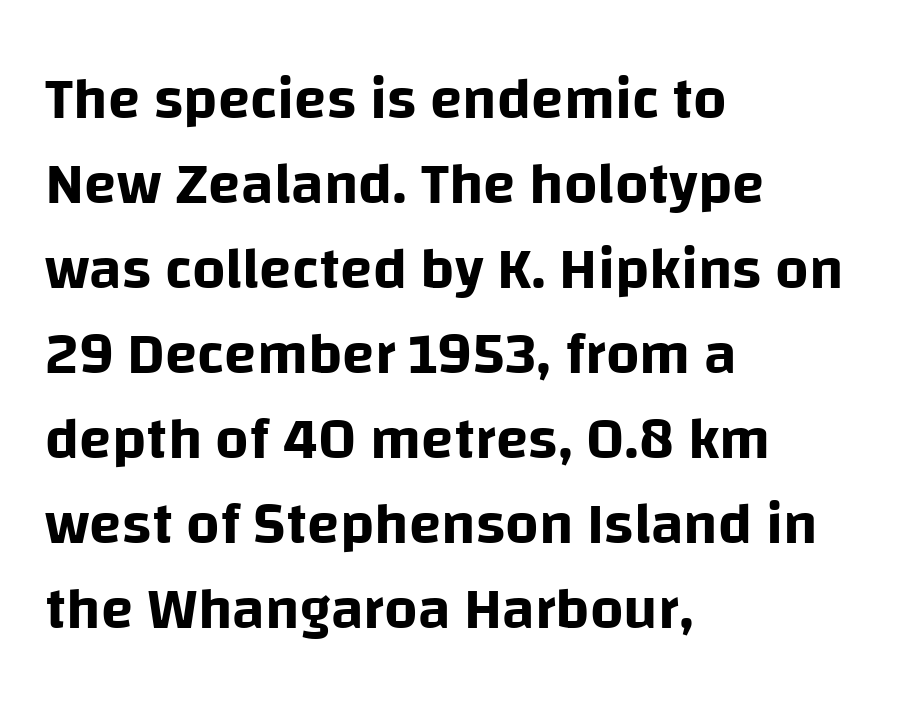
When letters stand straight like this, we call the style roman or upright. Which margin do the lines hug? The left one — the right edge is uneven. What stands out about the letter spacing? Nothing — it is the standard amount. This sample keeps an unexceptional amount of space between lines. Does the type have serifs? No, each stem ends abruptly.
